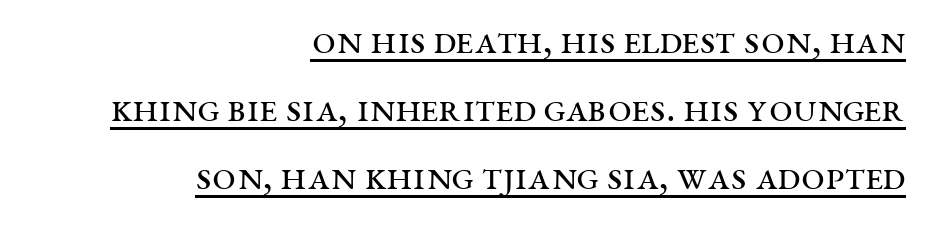
Unlike a clean sans, this face finishes its strokes with serifs. A typesetter would call this proportional, since set widths differ per character. The leading is moderate, giving the passage an even texture. The letterforms sit shoulder to shoulder at normal distance. Caption: lettering with a line underneath.
